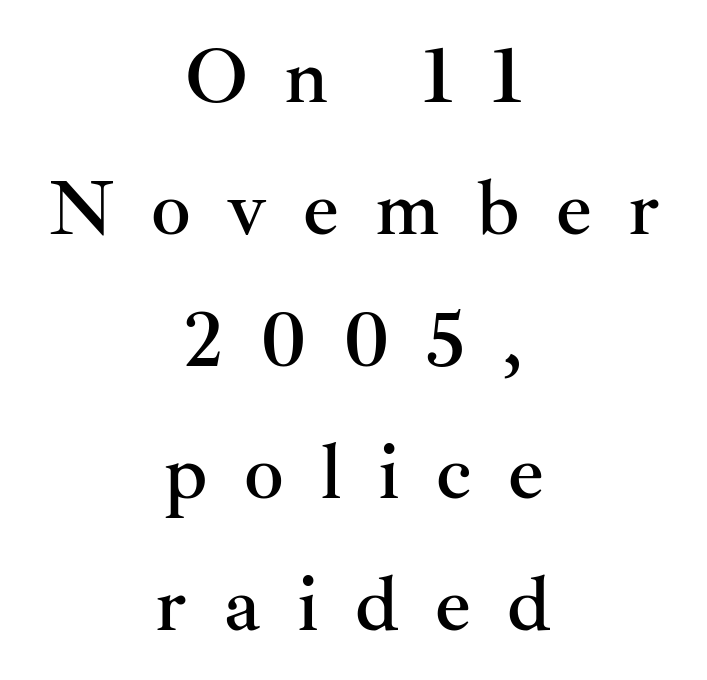
{"serif": "yes", "italic": "no", "width": "normal", "stroke_contrast": "medium", "x_height": "small", "monospaced": "no", "underline": "no", "align": "center", "line_spacing": "normal", "line_spacing_ratio": 1.67, "letter_spacing": "wide", "letter_spacing_em": 0.46, "glyph_px": 79}
